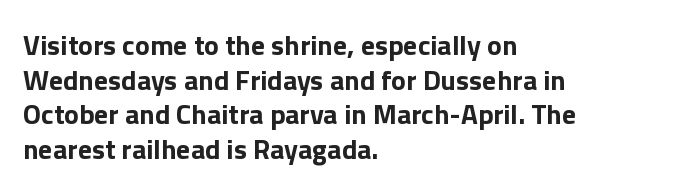
Q: Is the text bold? A: Yes.
Q: Is the text italic (slanted)? A: No, it is upright.
Q: Is the typeface a serif or a sans-serif typeface? A: Sans-serif.
Q: Is the text underlined? A: No.
Q: How is the paragraph aligned? A: Left-aligned.
Q: Is the spacing between letters normal or unusually wide? A: Normal.
Q: Width (condensed, normal, or wide)? A: Normal.
Q: x-height? A: Medium.
Q: Monospaced? A: No.
